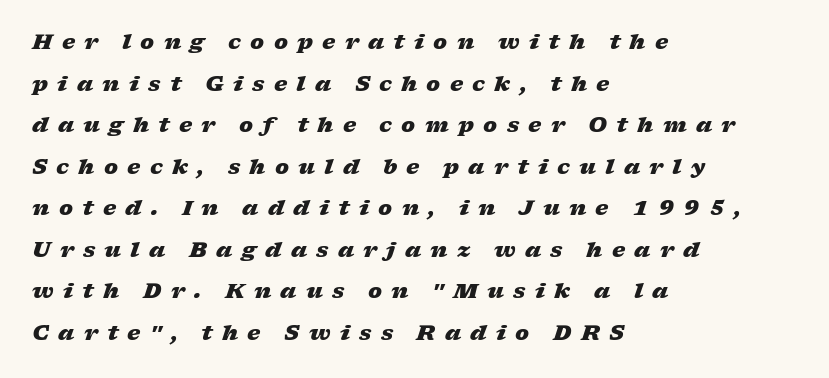
Posture: slanted. The line texture is sparse and dotted thanks to wide tracking. The lines are spread far apart with generous leading. Weight: bold. Anything drawn beneath the words? Only blank space.
